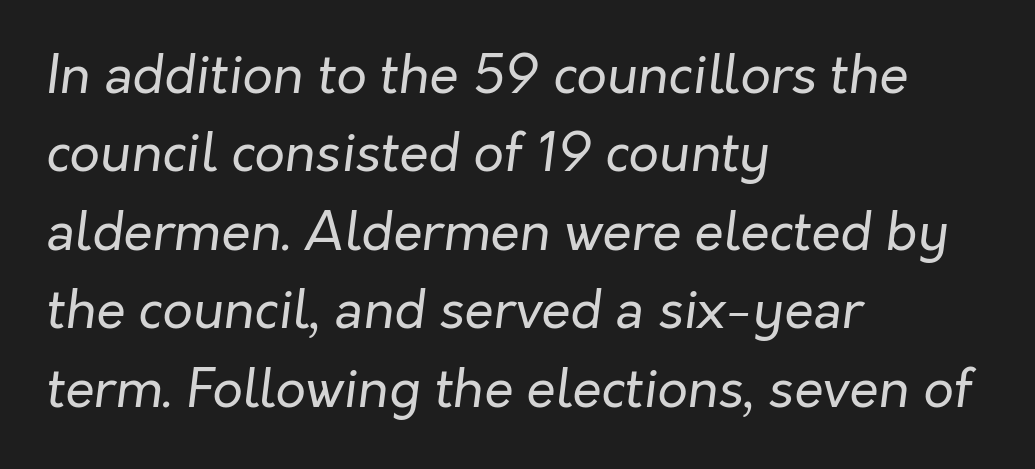
{"italic": "yes", "lean": "right", "slant_degrees": 7, "bold": "no", "weight": "regular", "width": "normal", "stroke_contrast": "low", "x_height": "medium", "monospaced": "no", "underline": "no", "align": "left", "line_spacing": "normal", "line_spacing_ratio": 1.48, "letter_spacing": "normal", "letter_spacing_em": 0.0, "glyph_px": 53}
